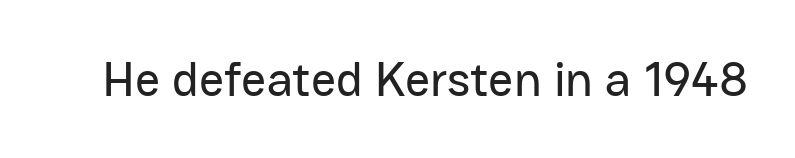
The image shows 49 px sans-serif type, upright; set normal letter spacing, not underlined; low stroke contrast and a medium x-height.
